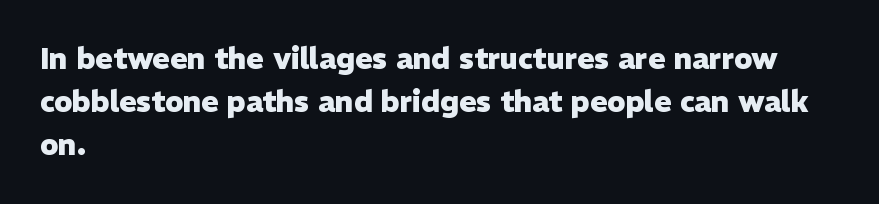
Q: Is the text bold? A: Yes.
Q: Is the text italic (slanted)? A: No, it is upright.
Q: Is the typeface a serif or a sans-serif typeface? A: Sans-serif.
Q: Is the text underlined? A: No.
Q: How is the paragraph aligned? A: Left-aligned.
Q: Is the spacing between letters normal or unusually wide? A: Normal.
Q: Is the spacing between lines tight, normal or loose? A: Normal.
Q: Width (condensed, normal, or wide)? A: Normal.
Q: Stroke contrast? A: Low.
Q: x-height? A: Medium.
Q: Monospaced? A: No.
